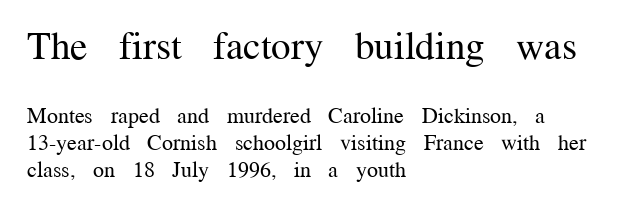
{"serif": "yes", "italic": "no", "bold": "no", "weight": "regular", "width": "normal", "stroke_contrast": "medium", "x_height": "medium", "monospaced": "no", "underline": "no", "align": "left", "line_spacing_ratio": 1.21, "letter_spacing": "normal", "letter_spacing_em": 0.0, "larger_block": "first", "size_ratio": 1.77, "glyph_px": 39}
